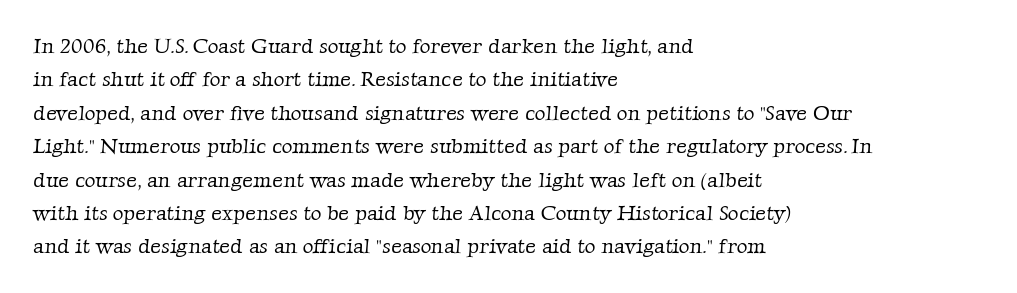
Q: Is the text bold? A: No.
Q: Is the text underlined? A: No.
Q: How is the paragraph aligned? A: Left-aligned.
Q: Is the spacing between letters normal or unusually wide? A: Normal.
Q: Is the spacing between lines tight, normal or loose? A: Normal.
